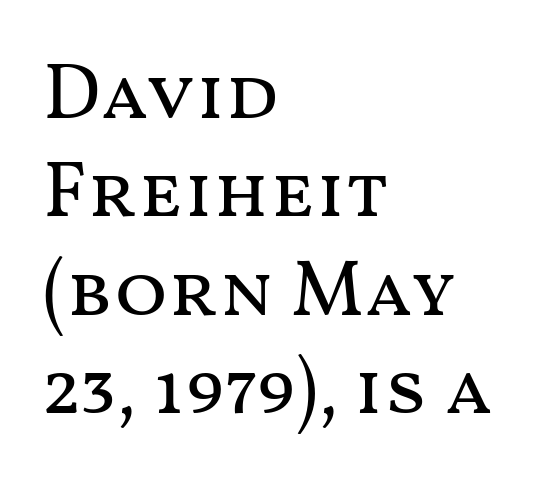
Stem width sits at or under what a default text font uses. The area under the type is left untouched. This sample is left-justified, so line endings fall wherever the words run out. Upright lettering throughout. Compared with typical paragraphs, the rows here are spaced about the same. Honestly, the letter spacing is just normal — you wouldn't notice it.
